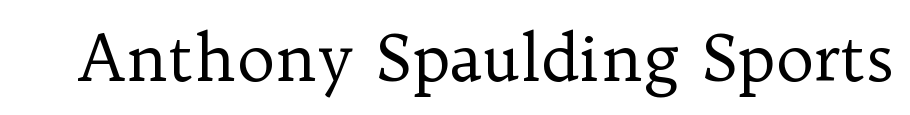
Q: Is the text bold? A: No.
Q: Is the text italic (slanted)? A: No, it is upright.
Q: Is the typeface a serif or a sans-serif typeface? A: Serif.
Q: Is the text underlined? A: No.
Q: Is the spacing between letters normal or unusually wide? A: Normal.
Q: Width (condensed, normal, or wide)? A: Normal.
Q: Stroke contrast? A: Low.
Q: x-height? A: Medium.
Q: Monospaced? A: No.
